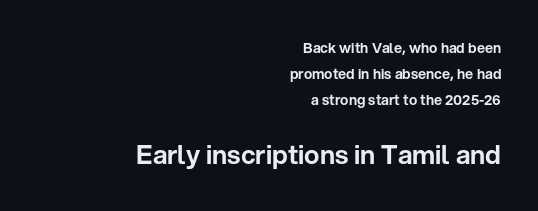
{"italic": "no", "underline": "no", "align": "right", "line_spacing_ratio": 1.85, "letter_spacing": "normal", "letter_spacing_em": 0.0, "larger_block": "second", "size_ratio": 1.86, "glyph_px": 26}
